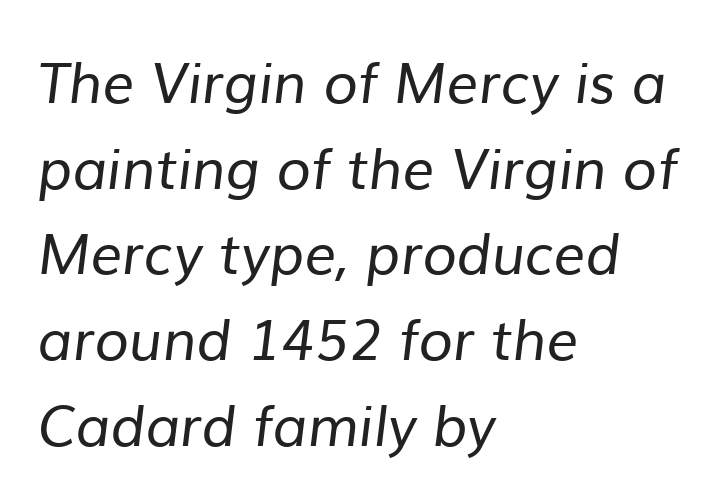
The image shows 56 px regular-weight sans-serif type; set left-aligned, normal line spacing (1.53x), normal letter spacing, not underlined; low stroke contrast and a medium x-height.
